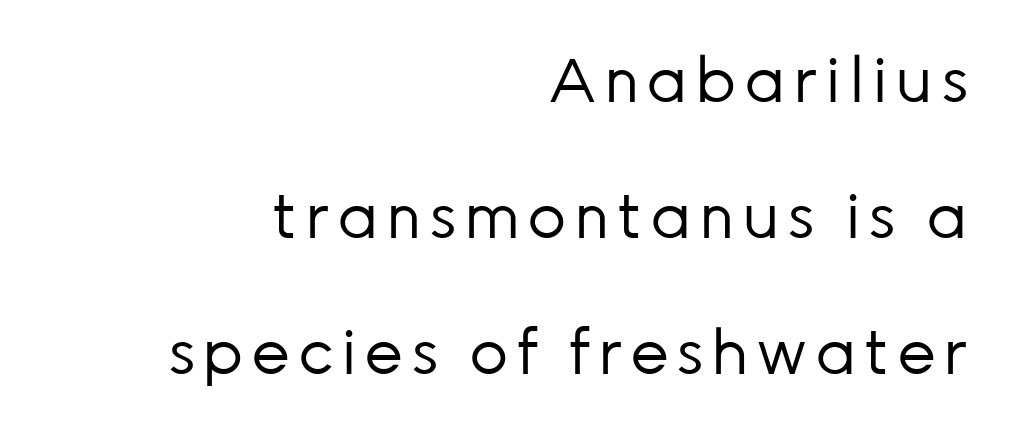
{"serif": "no", "italic": "no", "bold": "no", "weight": "regular", "width": "normal", "stroke_contrast": "low", "x_height": "medium", "monospaced": "no", "underline": "no", "align": "right", "line_spacing": "loose", "line_spacing_ratio": 2.23, "glyph_px": 61}
